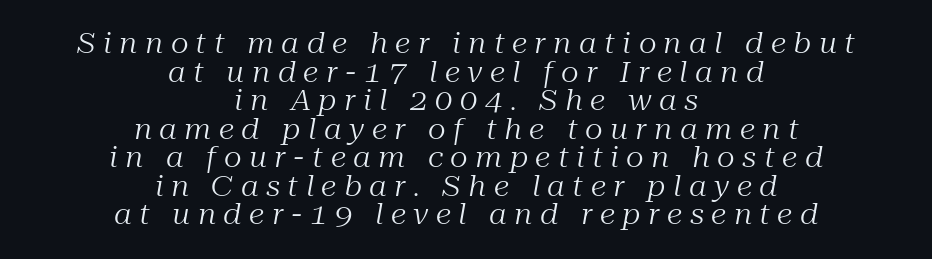
{"serif": "yes", "italic": "yes", "lean": "right", "slant_degrees": 10, "bold": "no", "weight": "regular", "width": "normal", "stroke_contrast": "medium", "x_height": "medium", "monospaced": "no", "underline": "no", "align": "center", "line_spacing": "tight", "line_spacing_ratio": 1.02, "letter_spacing": "wide", "letter_spacing_em": 0.27, "glyph_px": 28}
